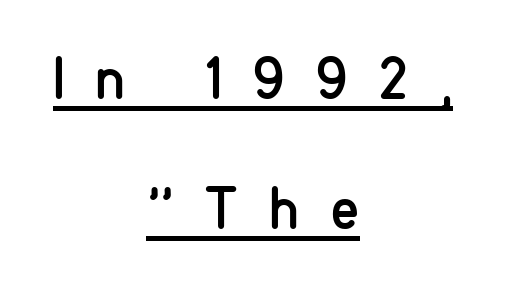
{"serif": "no", "italic": "no", "bold": "no", "weight": "regular", "width": "condensed", "stroke_contrast": "low", "x_height": "medium", "monospaced": "no", "underline": "yes", "align": "center", "line_spacing": "loose", "line_spacing_ratio": 2.16, "letter_spacing": "wide", "letter_spacing_em": 0.5, "glyph_px": 60}
